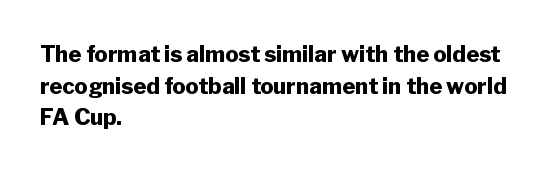
Beneath every word, the page is bare. Successive baselines arrive at the customary interval. It's the straight-up-and-down kind of type. Which margin do the lines hug? The left one — the right edge is uneven. Thick stems and heavy bowls — unmistakably bold.
